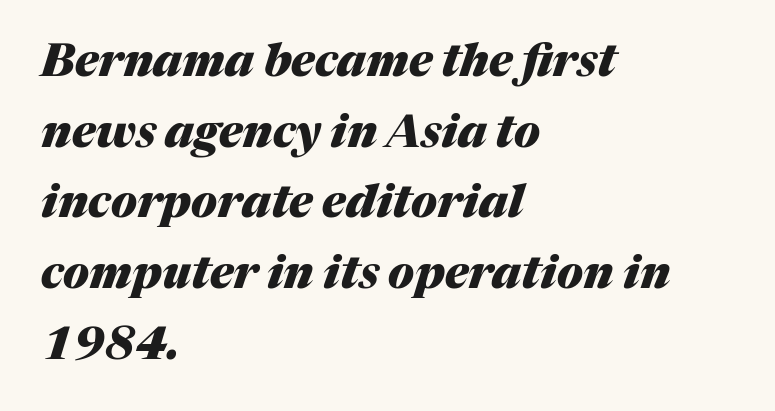
Q: Is the text bold? A: Yes.
Q: Is the text italic (slanted)? A: Yes, it leans right by about 17 degrees.
Q: Is the text underlined? A: No.
Q: How is the paragraph aligned? A: Left-aligned.
Q: Is the spacing between letters normal or unusually wide? A: Normal.
Q: Is the spacing between lines tight, normal or loose? A: Normal.
Q: Width (condensed, normal, or wide)? A: Normal.
Q: Stroke contrast? A: Medium.
Q: x-height? A: Medium.
Q: Monospaced? A: No.
